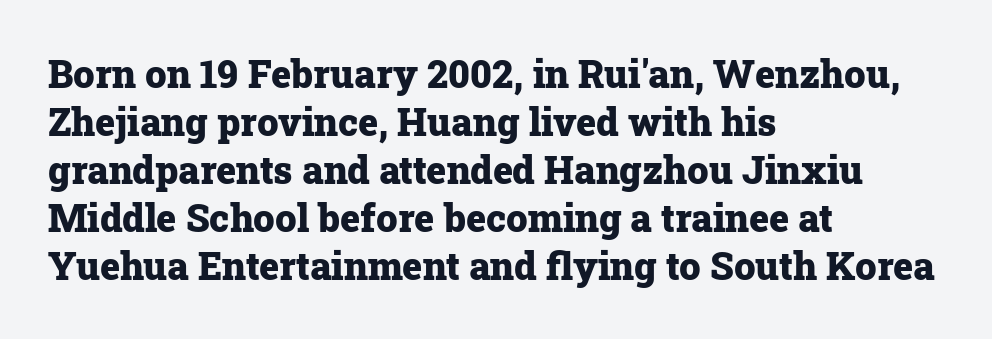
Q: Is the text bold? A: Yes.
Q: Is the text italic (slanted)? A: No, it is upright.
Q: Is the typeface a serif or a sans-serif typeface? A: Serif.
Q: Is the text underlined? A: No.
Q: How is the paragraph aligned? A: Left-aligned.
Q: Is the spacing between letters normal or unusually wide? A: Normal.
Q: Is the spacing between lines tight, normal or loose? A: Normal.
Q: Width (condensed, normal, or wide)? A: Normal.
Q: Stroke contrast? A: Low.
Q: x-height? A: Medium.
Q: Monospaced? A: No.
